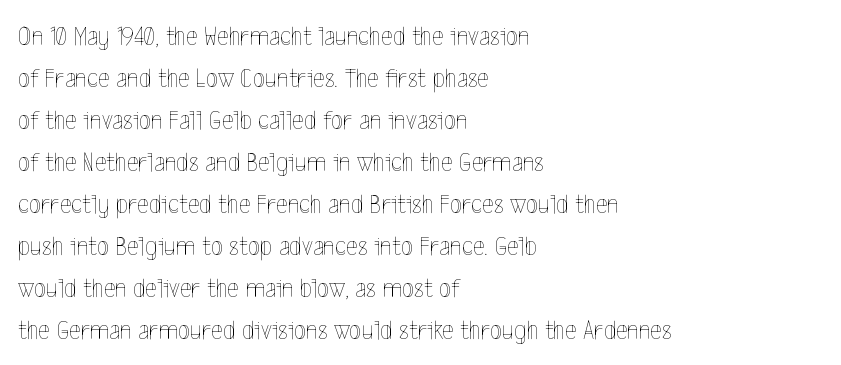
{"italic": "no", "bold": "no", "weight": "thin", "width": "condensed", "x_height": "medium", "monospaced": "no", "underline": "no", "align": "left", "line_spacing": "normal", "line_spacing_ratio": 1.5, "letter_spacing": "normal", "letter_spacing_em": 0.0, "glyph_px": 28}
